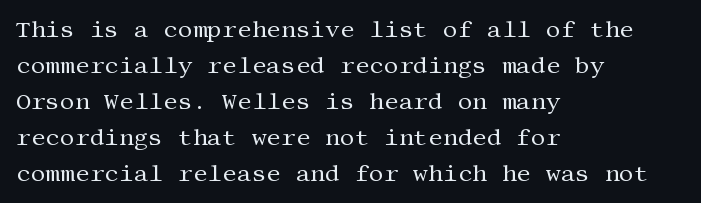
{"italic": "no", "bold": "no", "underline": "no", "align": "left", "line_spacing": "normal", "line_spacing_ratio": 1.56, "letter_spacing": "normal", "letter_spacing_em": 0.0, "glyph_px": 23}
